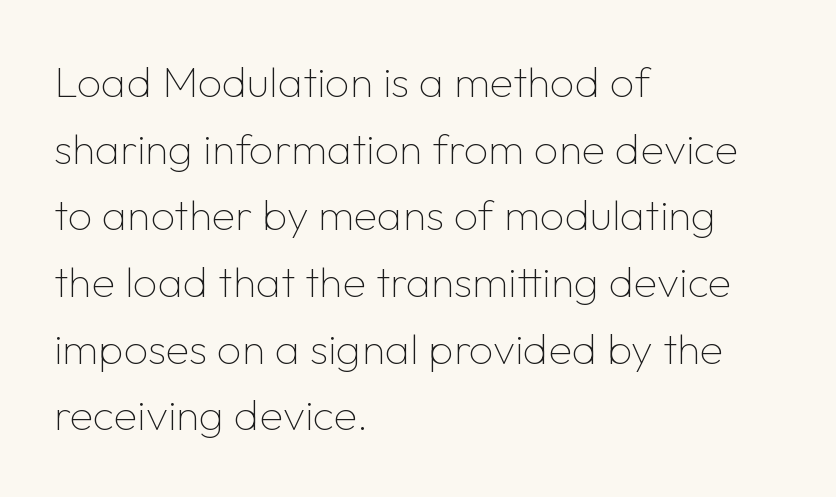
Ink coverage per letter is moderate at most. This is the regular roman posture of the typeface. The text block is weighted toward the left margin, trailing off unevenly rightward. The baseline area is clear. How are the letters spaced? Ordinarily, with no added tracking. The passage shown is typed in a proportional face where columns would drift.
